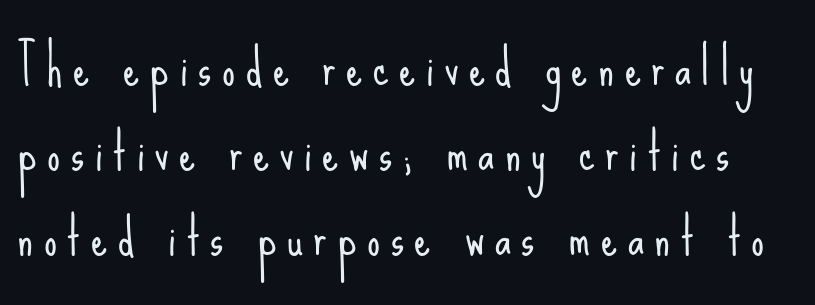
{"serif": "no", "italic": "no", "bold": "no", "weight": "light", "width": "condensed", "stroke_contrast": "low", "x_height": "small", "monospaced": "no", "underline": "no", "line_spacing": "normal", "line_spacing_ratio": 1.67, "letter_spacing": "wide", "letter_spacing_em": 0.21, "glyph_px": 51}
